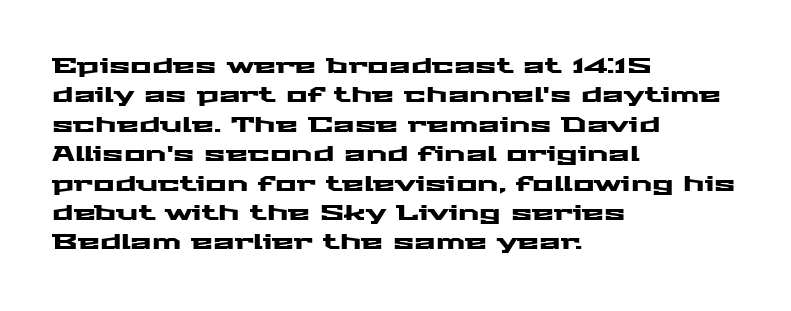
{"italic": "no", "underline": "no", "align": "left", "line_spacing": "normal", "line_spacing_ratio": 1.47, "letter_spacing": "normal", "letter_spacing_em": 0.0, "glyph_px": 20}
